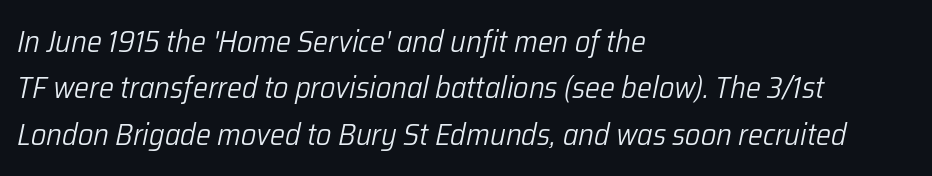
Q: Is the text bold? A: No.
Q: Is the text italic (slanted)? A: Yes, it leans right by about 12 degrees.
Q: Is the text underlined? A: No.
Q: How is the paragraph aligned? A: Left-aligned.
Q: Is the spacing between letters normal or unusually wide? A: Normal.
Q: Is the spacing between lines tight, normal or loose? A: Normal.
Q: Width (condensed, normal, or wide)? A: Normal.
Q: Stroke contrast? A: Low.
Q: x-height? A: Medium.
Q: Monospaced? A: No.
